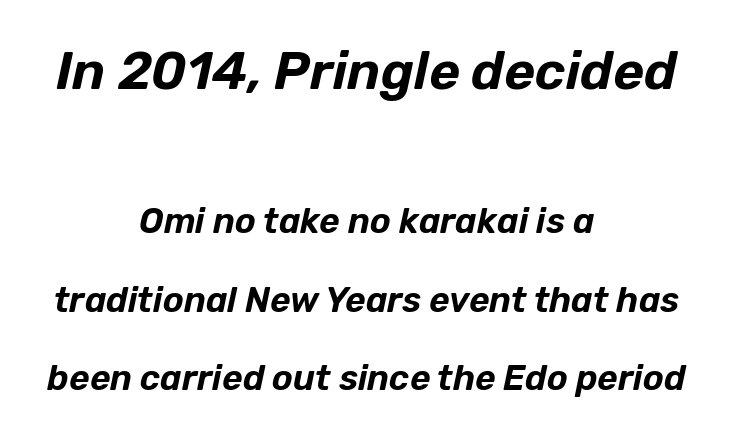
Q: Is the text italic (slanted)? A: Yes, it leans right by about 12 degrees.
Q: Is the text underlined? A: No.
Q: How is the paragraph aligned? A: Centered.
Q: Is the spacing between letters normal or unusually wide? A: Normal.
Q: Is the spacing between lines tight, normal or loose? A: Loose.
Q: Which block of text is set in a larger size, the first (top) or the second (bottom)? A: The first (top) one.
Q: Width (condensed, normal, or wide)? A: Normal.
Q: Stroke contrast? A: Low.
Q: x-height? A: Medium.
Q: Monospaced? A: No.
